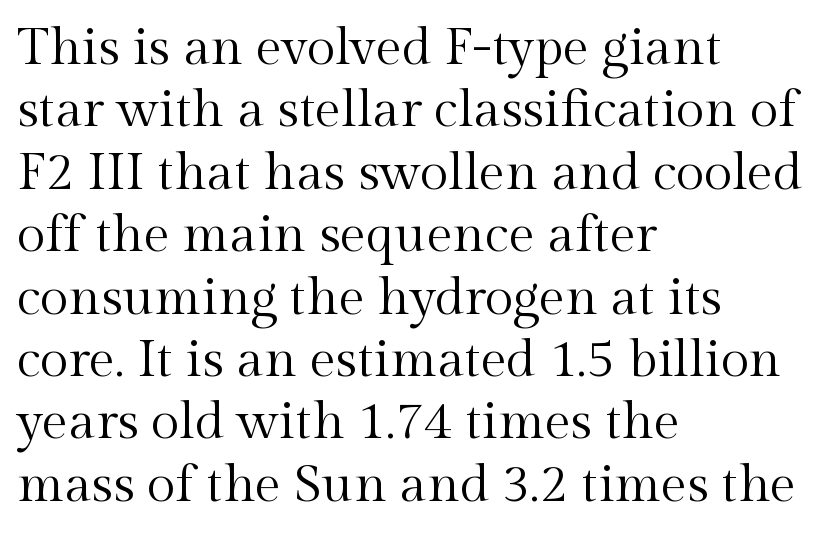
The image shows 52 px regular-weight serif type, upright; set left-aligned, line spacing 1.2x, normal letter spacing, not underlined; a medium x-height.
